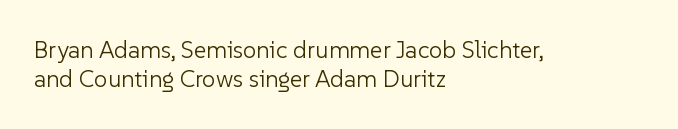
Q: Is the text bold? A: No.
Q: Is the text italic (slanted)? A: No, it is upright.
Q: Is the text underlined? A: No.
Q: How is the paragraph aligned? A: Left-aligned.
Q: Is the spacing between letters normal or unusually wide? A: Normal.
